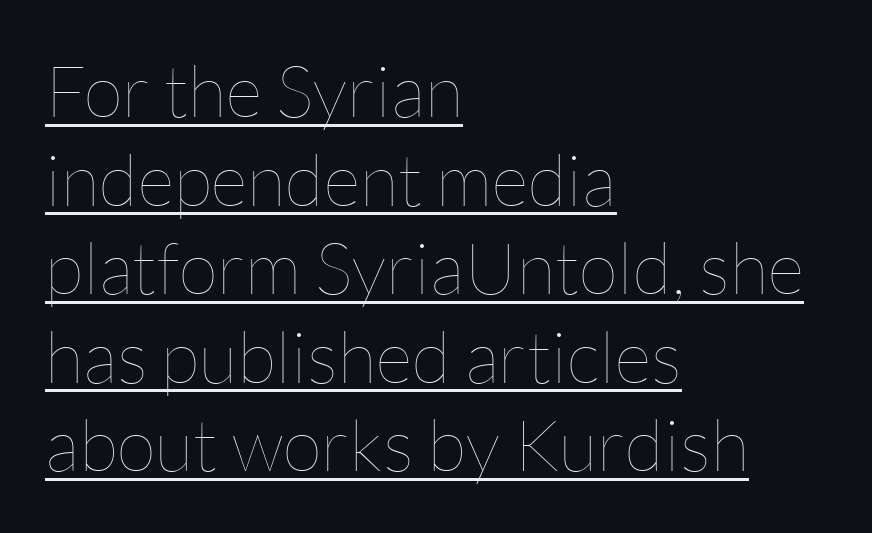
The image shows 72 px thin type, upright; set left-aligned, line spacing 1.23x, normal letter spacing, underlined; low stroke contrast and a medium x-height.
